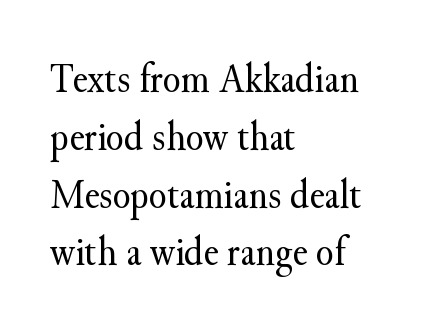
It's the straight-up-and-down kind of type. Weight: not bold — regular or lighter. The words here are not underlined. Serif or sans? Serif — the stroke terminals have little feet.
